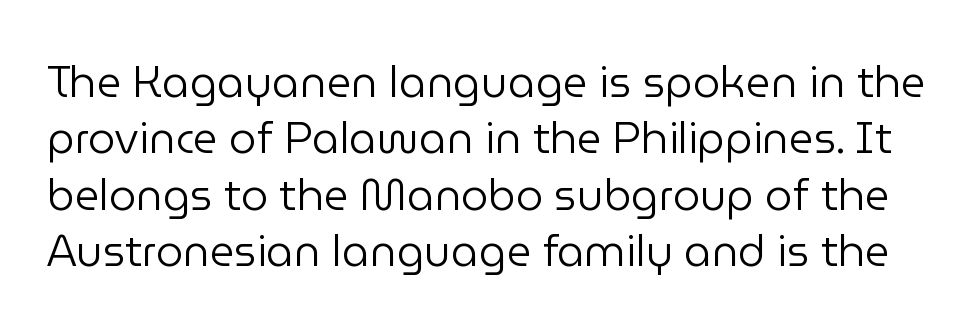
Q: Is the text bold? A: No.
Q: Is the text italic (slanted)? A: No, it is upright.
Q: Is the typeface a serif or a sans-serif typeface? A: Sans-serif.
Q: Is the text underlined? A: No.
Q: Is the spacing between letters normal or unusually wide? A: Normal.
Q: Is the spacing between lines tight, normal or loose? A: Normal.
Q: Width (condensed, normal, or wide)? A: Normal.
Q: Stroke contrast? A: Low.
Q: x-height? A: Medium.
Q: Monospaced? A: No.
